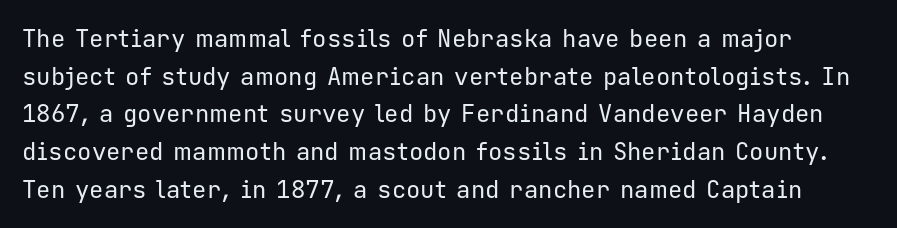
Normally led — the rows are evenly, conventionally spaced. Think standard paragraph weight, or any step lighter than that. Plain, unruled lines of type. Each word holds together tightly as a unit, with standard inter-letter gaps. It's the straight-up-and-down kind of type.
